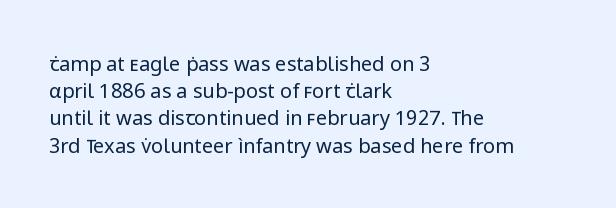
The text block is weighted toward the left margin, trailing off unevenly rightward. Summary of vertical rhythm: regular, with standard interline spacing. Spacing between characters is what you'd get straight out of the box. The letterforms sit at book weight or below.
